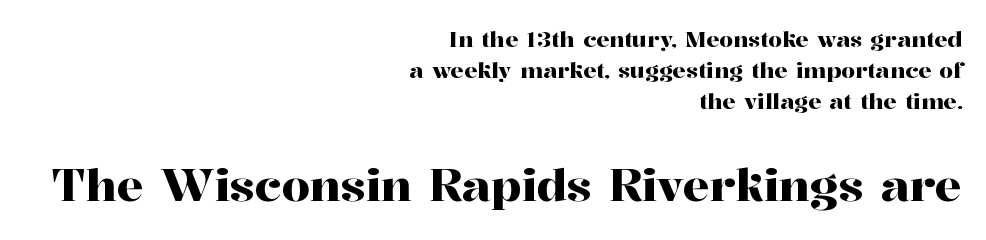
Q: Is the text italic (slanted)? A: No, it is upright.
Q: Is the typeface a serif or a sans-serif typeface? A: Serif.
Q: Is the text underlined? A: No.
Q: How is the paragraph aligned? A: Right-aligned.
Q: Is the spacing between letters normal or unusually wide? A: Normal.
Q: Is the spacing between lines tight, normal or loose? A: Normal.
Q: Which block of text is set in a larger size, the first (top) or the second (bottom)? A: The second (bottom) one.
Q: Width (condensed, normal, or wide)? A: Normal.
Q: Stroke contrast? A: High.
Q: x-height? A: Medium.
Q: Monospaced? A: No.
